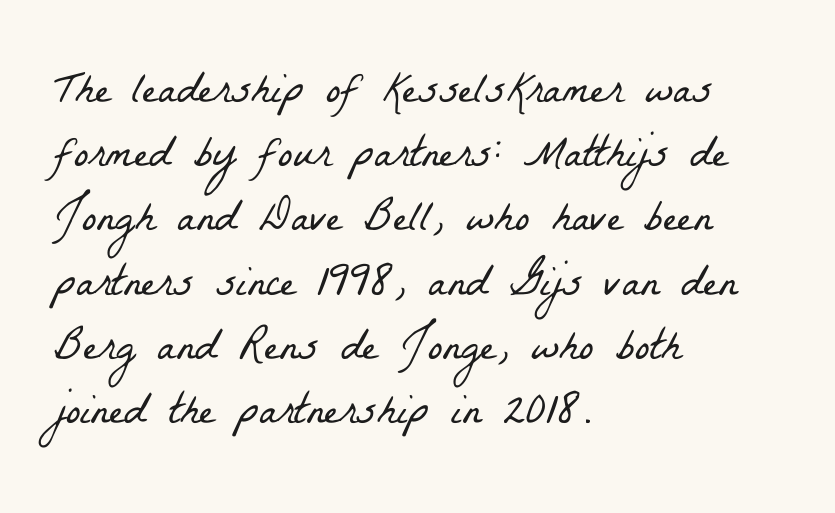
{"serif": "yes", "bold": "no", "weight": "light", "width": "condensed", "stroke_contrast": "low", "x_height": "medium", "monospaced": "no", "underline": "no", "align": "left", "line_spacing": "normal", "line_spacing_ratio": 1.46, "letter_spacing": "normal", "letter_spacing_em": 0.0, "glyph_px": 44}
